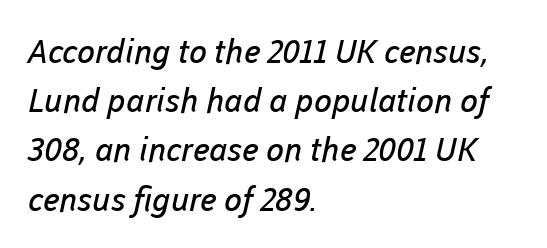
Vertically, the passage feels balanced, rows spaced as you'd expect. The rendering uses natural spacing where letterforms have individual widths. Check where the strokes stop: nothing finishes them off — pure sans. A clean baseline with only descenders dipping below it.
